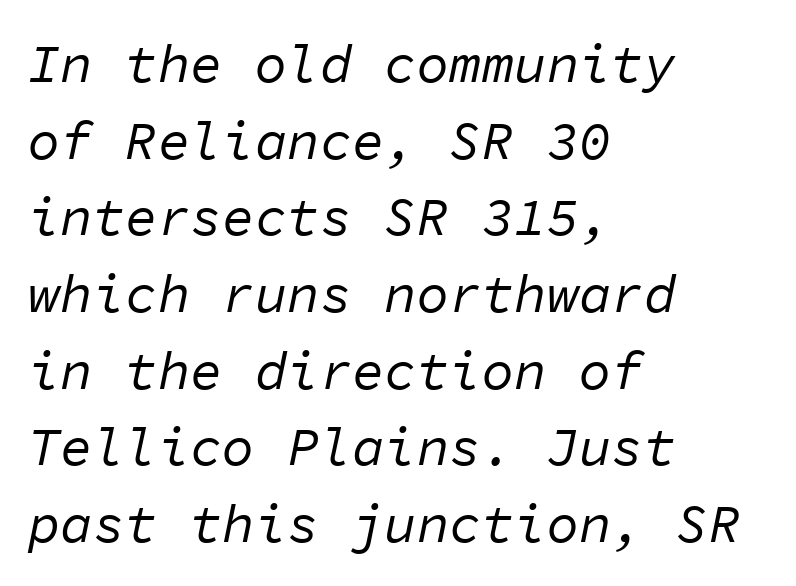
{"italic": "yes", "lean": "right", "slant_degrees": 11, "bold": "no", "weight": "regular", "width": "normal", "stroke_contrast": "low", "x_height": "medium", "monospaced": "yes", "underline": "no", "align": "left", "line_spacing": "normal", "line_spacing_ratio": 1.42, "letter_spacing": "normal", "letter_spacing_em": 0.0, "glyph_px": 54}
